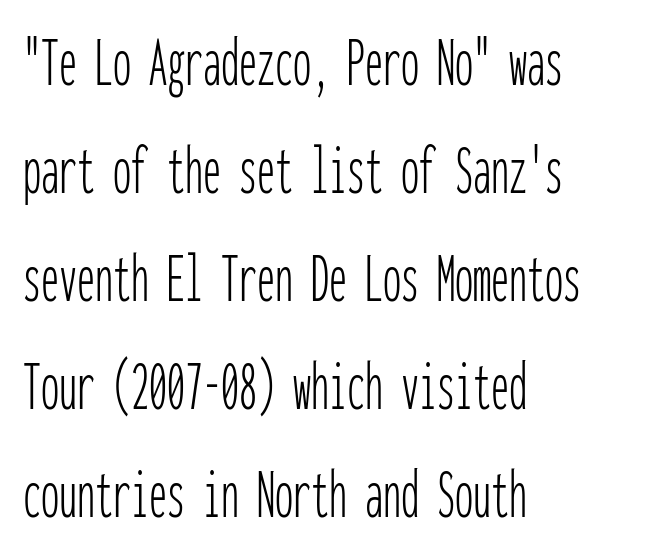
The letters stand straight up with perfectly vertical stems. Grotesque or geometric, the face here clearly has no serifs. Underline: absent. Fixed-width glyphs throughout — classic coding-font behaviour.
